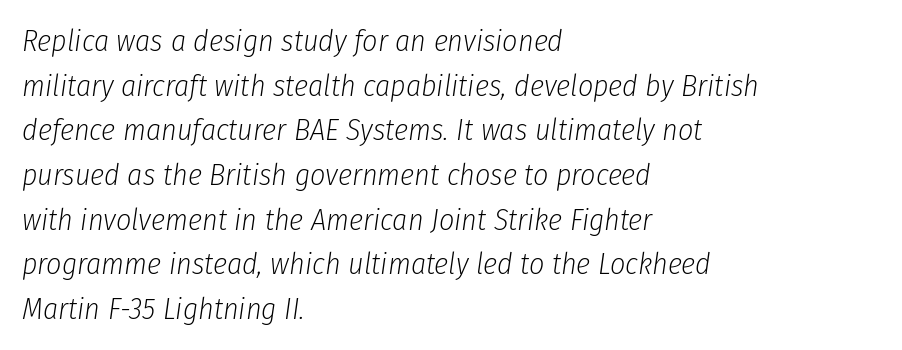
{"italic": "yes", "lean": "right", "slant_degrees": 8, "bold": "no", "weight": "light", "width": "condensed", "stroke_contrast": "low", "x_height": "medium", "monospaced": "no", "underline": "no", "align": "left", "line_spacing": "normal", "line_spacing_ratio": 1.49, "letter_spacing": "normal", "letter_spacing_em": 0.0, "glyph_px": 30}
